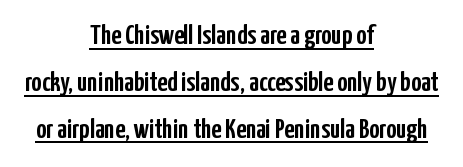
{"serif": "no", "italic": "no", "width": "condensed", "stroke_contrast": "low", "x_height": "medium", "monospaced": "no", "underline": "yes", "align": "center", "line_spacing": "normal", "line_spacing_ratio": 1.67, "letter_spacing": "normal", "letter_spacing_em": 0.0, "glyph_px": 28}
